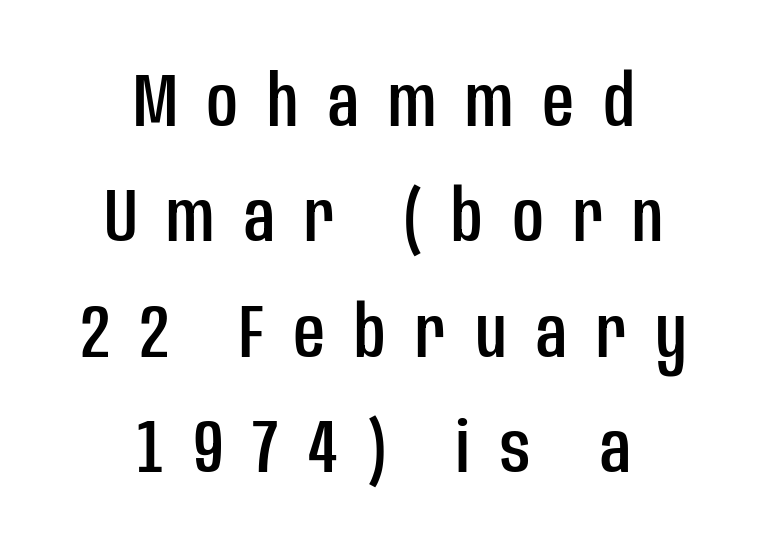
Q: Is the text italic (slanted)? A: No, it is upright.
Q: Is the typeface a serif or a sans-serif typeface? A: Sans-serif.
Q: Is the text underlined? A: No.
Q: How is the paragraph aligned? A: Centered.
Q: Is the spacing between letters normal or unusually wide? A: Unusually wide.
Q: Is the spacing between lines tight, normal or loose? A: Normal.
Q: Width (condensed, normal, or wide)? A: Condensed.
Q: Stroke contrast? A: Low.
Q: x-height? A: Large.
Q: Monospaced? A: No.
